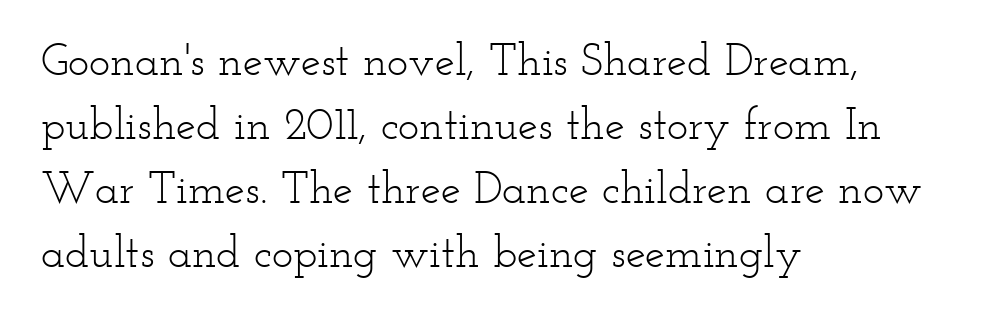
Q: Is the text bold? A: No.
Q: Is the text italic (slanted)? A: No, it is upright.
Q: Is the typeface a serif or a sans-serif typeface? A: Serif.
Q: Is the text underlined? A: No.
Q: How is the paragraph aligned? A: Left-aligned.
Q: Is the spacing between letters normal or unusually wide? A: Normal.
Q: Is the spacing between lines tight, normal or loose? A: Normal.
Q: Width (condensed, normal, or wide)? A: Wide.
Q: Stroke contrast? A: Low.
Q: x-height? A: Small.
Q: Monospaced? A: No.
